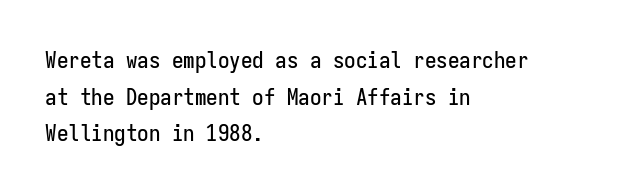
Rendered with straight, roman letterforms. Notice how the passage keeps a crisp vertical edge on the left only. A typesetter would call this leading conventional body-copy spacing. Is the letter spacing exaggerated? No — it looks like the ordinary default.
